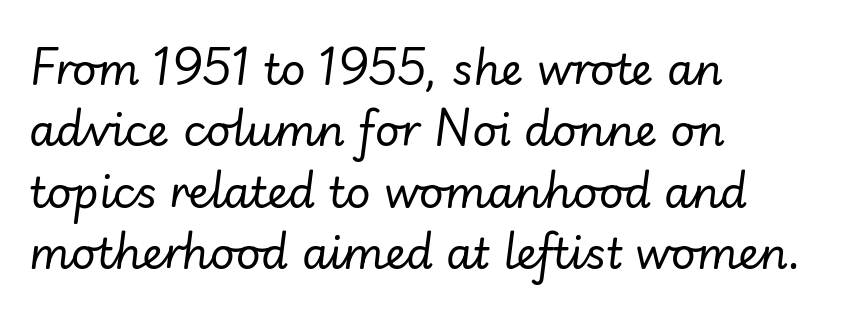
The image shows 43 px regular-weight type, italic (leaning right); set left-aligned, normal line spacing (1.43x), normal letter spacing, not underlined; low stroke contrast and a small x-height.
